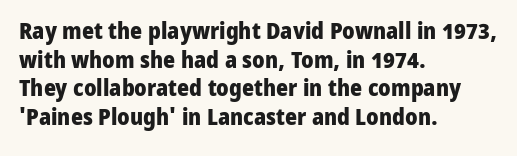
The image shows 23 px bold type, upright; set left-aligned, line spacing 1.24x, normal letter spacing, not underlined.
